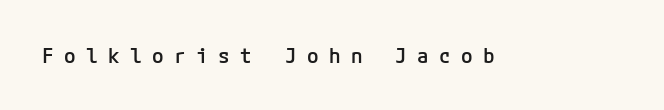
Bare-footed words on every line. The horizontal fit of the characters is loose and conspicuously gappy. Vertical strokes here are truly vertical. Heft: intermediate — a semibold.
